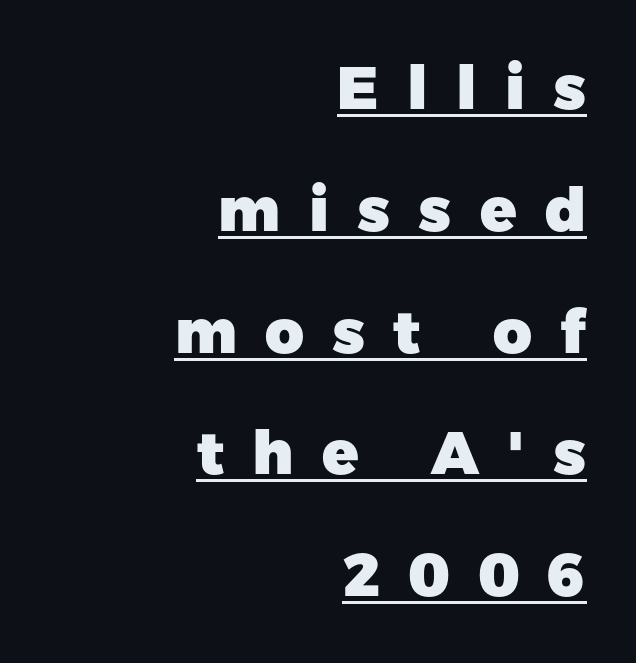
The image shows 60 px heavy sans-serif type, upright; set right-aligned, loose line spacing (2.03x), unusually wide letter spacing (+0.47 em), underlined; low stroke contrast and a medium x-height.
